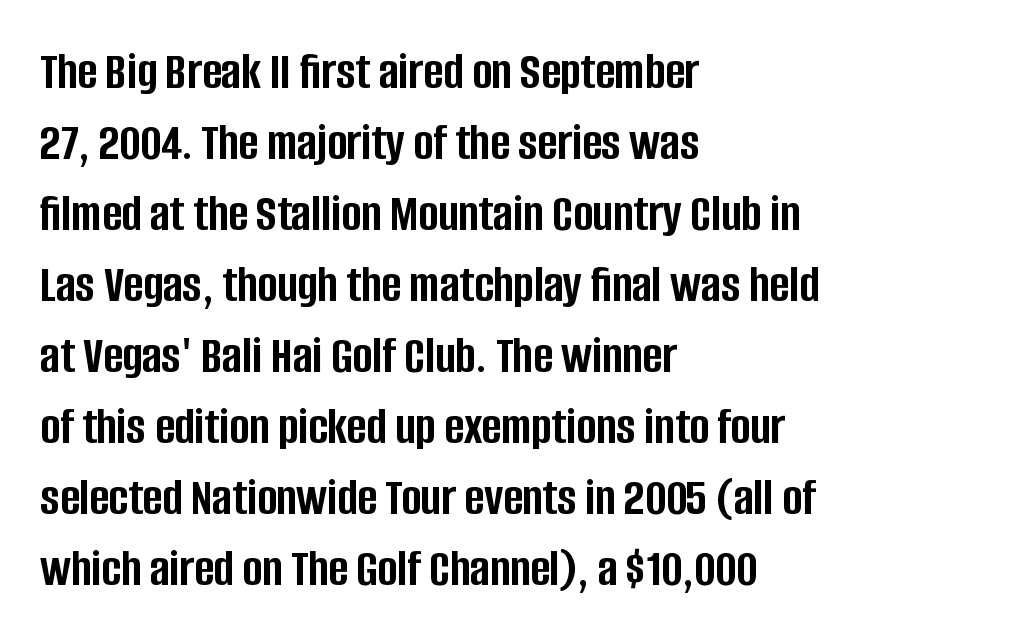
The rag falls on the right side of this text block. Between one letter and the next there's only the usual sliver of space. These lines are rendered in a variable-pitch font. These words are printed bold, with thick strokes throughout. Each row of text sits above clean, open space.
